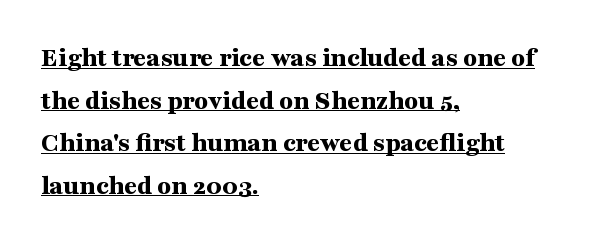
Q: Is the text bold? A: Yes.
Q: Is the text italic (slanted)? A: No, it is upright.
Q: Is the typeface a serif or a sans-serif typeface? A: Serif.
Q: Is the text underlined? A: Yes.
Q: How is the paragraph aligned? A: Left-aligned.
Q: Is the spacing between letters normal or unusually wide? A: Normal.
Q: Is the spacing between lines tight, normal or loose? A: Normal.
Q: Width (condensed, normal, or wide)? A: Wide.
Q: Stroke contrast? A: Medium.
Q: x-height? A: Medium.
Q: Monospaced? A: No.
